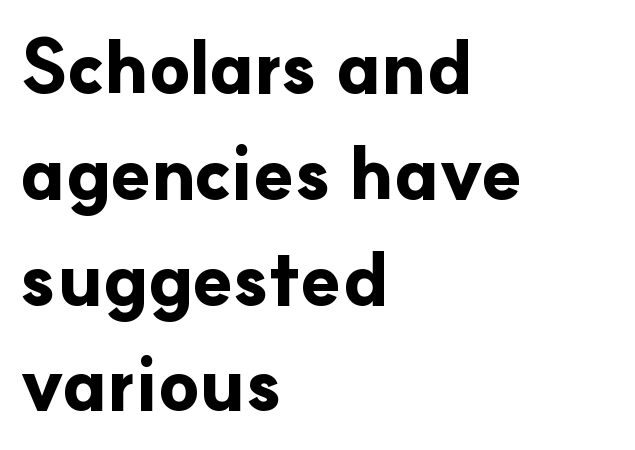
The image shows 74 px bold sans-serif type, upright; set left-aligned, normal line spacing (1.43x), normal letter spacing, not underlined; low stroke contrast and a small x-height.
